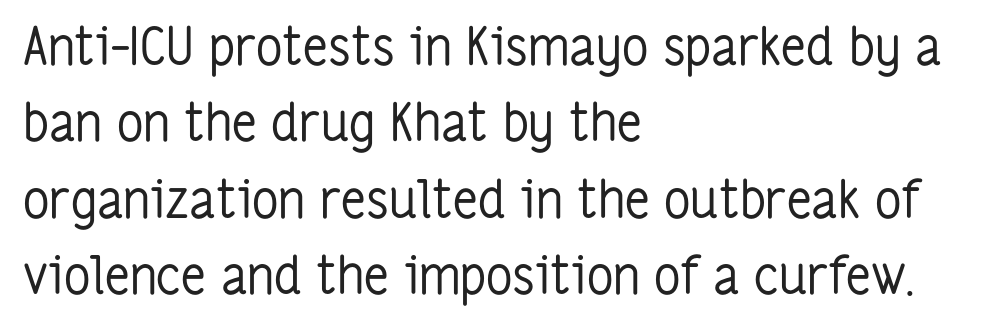
Q: Is the text bold? A: No.
Q: Is the text italic (slanted)? A: No, it is upright.
Q: Is the typeface a serif or a sans-serif typeface? A: Sans-serif.
Q: Is the text underlined? A: No.
Q: How is the paragraph aligned? A: Left-aligned.
Q: Is the spacing between letters normal or unusually wide? A: Normal.
Q: Is the spacing between lines tight, normal or loose? A: Normal.
Q: Width (condensed, normal, or wide)? A: Condensed.
Q: Stroke contrast? A: Low.
Q: x-height? A: Medium.
Q: Monospaced? A: No.
